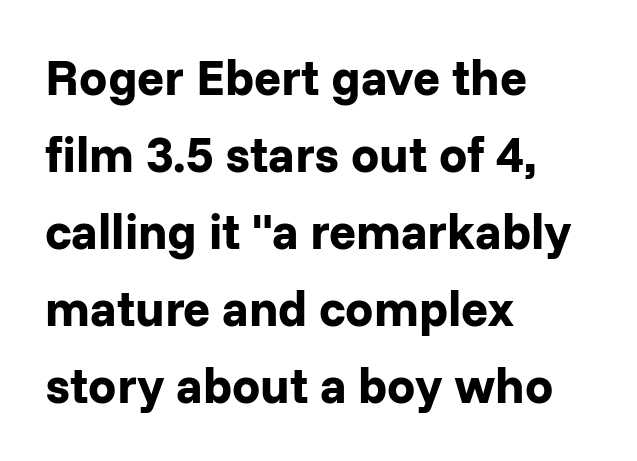
The image shows 50 px bold sans-serif type, upright; set left-aligned, normal line spacing (1.54x), normal letter spacing, not underlined; low stroke contrast and a medium x-height.
